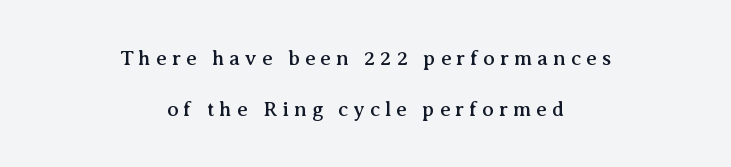
{"italic": "no", "underline": "no", "align": "center", "line_spacing": "loose", "line_spacing_ratio": 2.41, "letter_spacing": "wide", "letter_spacing_em": 0.24, "glyph_px": 21}
